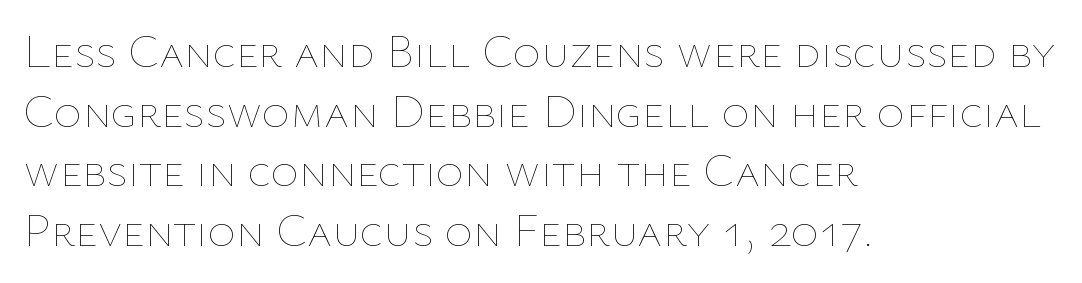
The typeface has the unassuming heft of standard copy or less. Characters follow at the spacing the type designer built in. Note the varied advance widths — an 'i' is clearly narrower than an 'm'. The axis of the letterforms is exactly vertical. Bare-footed words on every line. The paragraph has a hard left edge and a soft right edge.
